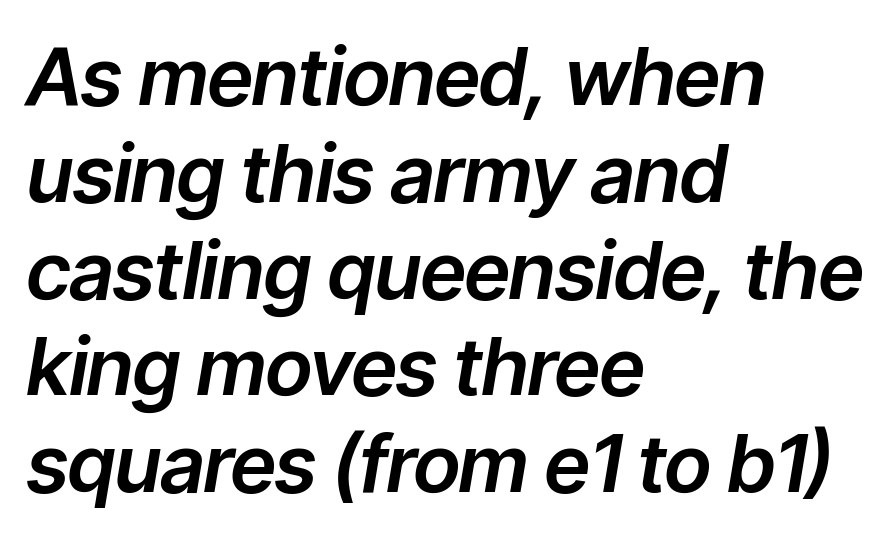
Q: Is the text italic (slanted)? A: Yes, it leans right by about 9 degrees.
Q: Is the text underlined? A: No.
Q: How is the paragraph aligned? A: Left-aligned.
Q: Is the spacing between letters normal or unusually wide? A: Normal.
Q: Width (condensed, normal, or wide)? A: Normal.
Q: Stroke contrast? A: Low.
Q: x-height? A: Medium.
Q: Monospaced? A: No.
